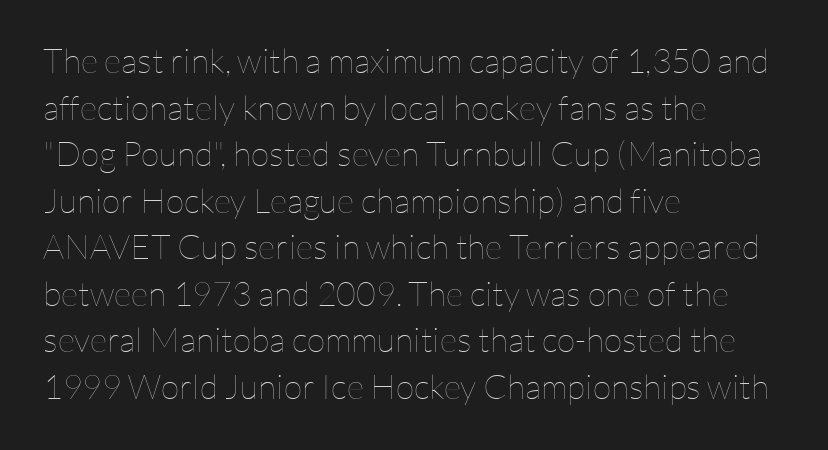
Q: Is the text bold? A: No.
Q: Is the text italic (slanted)? A: No, it is upright.
Q: Is the text underlined? A: No.
Q: How is the paragraph aligned? A: Left-aligned.
Q: Is the spacing between letters normal or unusually wide? A: Normal.
Q: Is the spacing between lines tight, normal or loose? A: Normal.
Q: Width (condensed, normal, or wide)? A: Normal.
Q: Stroke contrast? A: Low.
Q: x-height? A: Medium.
Q: Monospaced? A: No.
